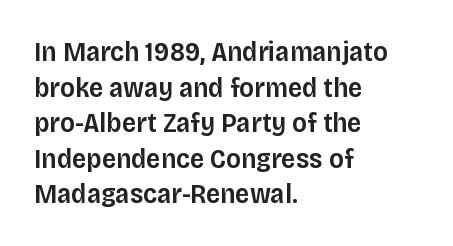
Note the varied advance widths — an 'i' is clearly narrower than an 'm'. Bare-footed words on every line. Every letter is mildly thick-stroked: semibold rather than bold. Is there much room between lines? A standard amount, neither cramped nor airy.
